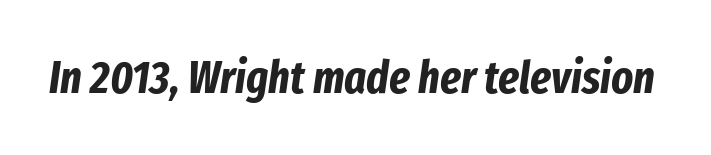
Spacing verdict: proportional, widths tailored to each character. This sample uses an oblique cut, with every glyph tilted off the vertical. Glyph-to-glyph distance matches everyday printed text. The foot of each line stays bare and open. Weight: bold.
